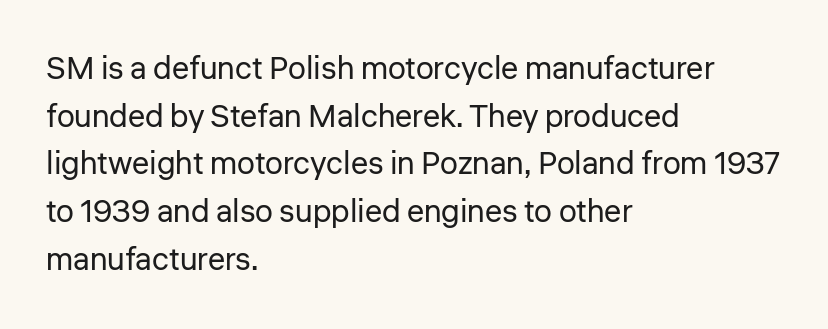
{"serif": "no", "italic": "no", "bold": "no", "weight": "regular", "width": "normal", "stroke_contrast": "low", "x_height": "medium", "monospaced": "no", "underline": "no", "align": "left", "line_spacing": "normal", "line_spacing_ratio": 1.49, "letter_spacing": "normal", "letter_spacing_em": 0.0, "glyph_px": 32}
